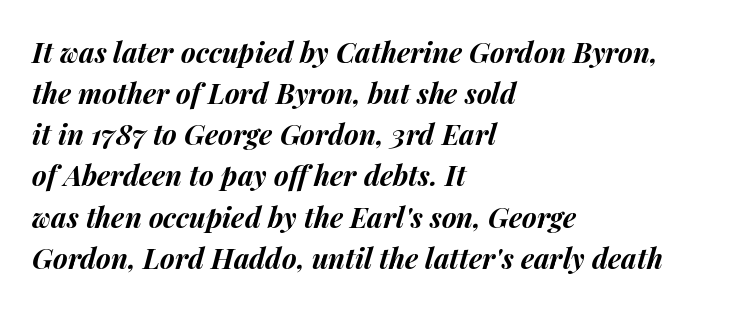
{"italic": "yes", "lean": "right", "slant_degrees": 14, "bold": "yes", "weight": "bold", "width": "normal", "stroke_contrast": "medium", "x_height": "medium", "monospaced": "no", "underline": "no", "align": "left", "line_spacing": "normal", "line_spacing_ratio": 1.47, "letter_spacing": "normal", "letter_spacing_em": 0.0, "glyph_px": 28}
